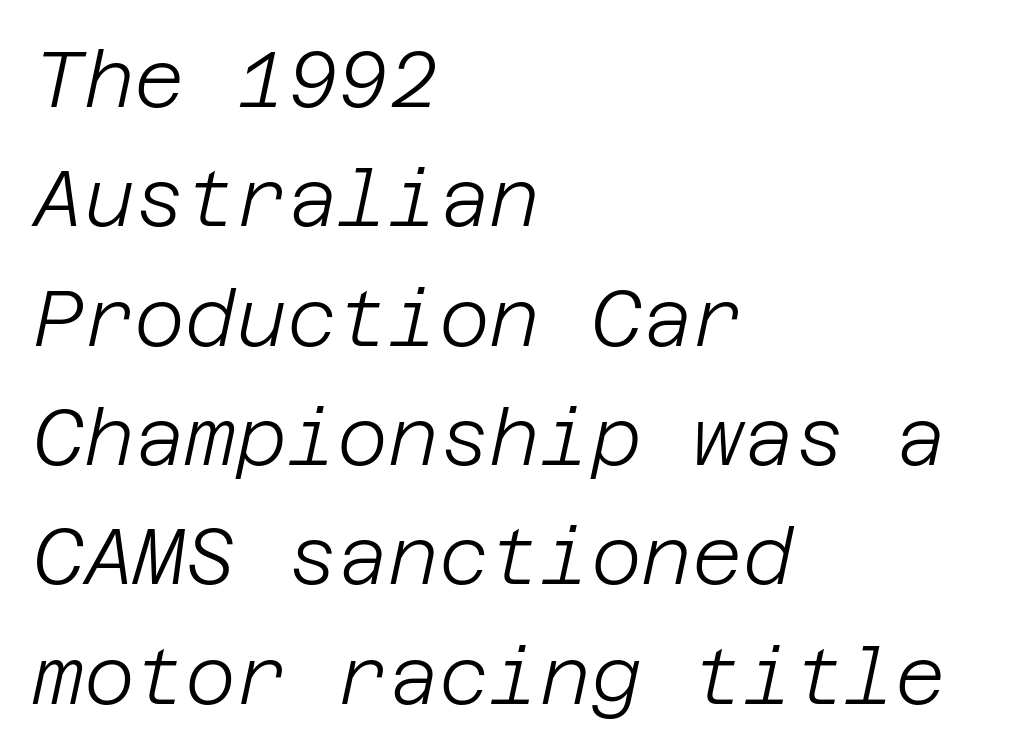
{"italic": "yes", "lean": "right", "slant_degrees": 12, "bold": "no", "weight": "light", "width": "normal", "stroke_contrast": "low", "x_height": "large", "underline": "no", "align": "left", "line_spacing": "normal", "line_spacing_ratio": 1.53, "letter_spacing": "normal", "letter_spacing_em": 0.0, "glyph_px": 78}
